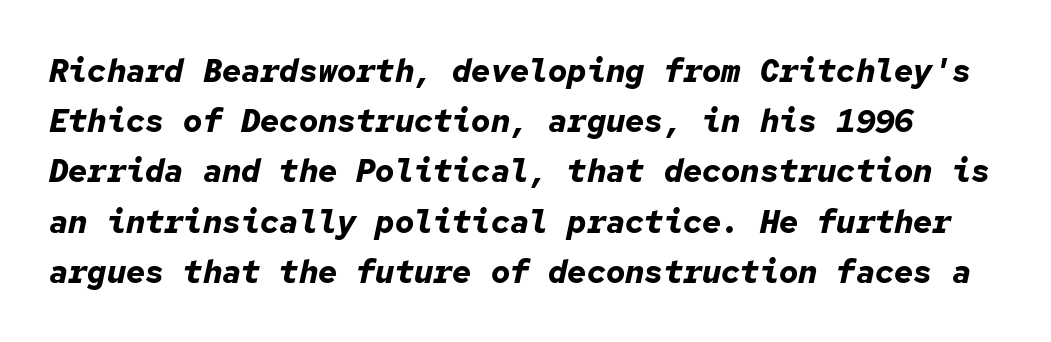
{"italic": "yes", "lean": "right", "slant_degrees": 12, "bold": "yes", "weight": "bold", "width": "normal", "stroke_contrast": "low", "x_height": "medium", "monospaced": "yes", "underline": "no", "line_spacing": "normal", "line_spacing_ratio": 1.57, "letter_spacing": "normal", "letter_spacing_em": 0.0, "glyph_px": 32}
